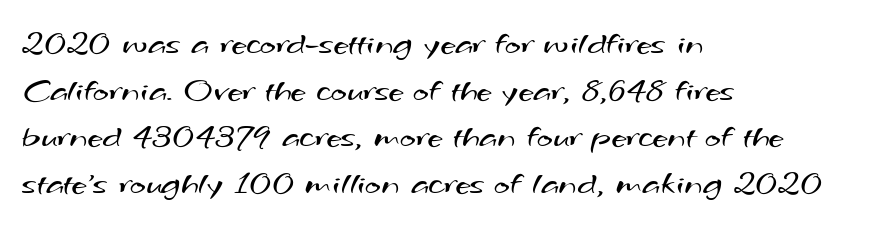
{"serif": "no", "bold": "no", "weight": "regular", "width": "wide", "stroke_contrast": "medium", "x_height": "small", "monospaced": "no", "underline": "no", "align": "left", "line_spacing": "normal", "line_spacing_ratio": 1.37, "letter_spacing": "normal", "letter_spacing_em": 0.0, "glyph_px": 34}
